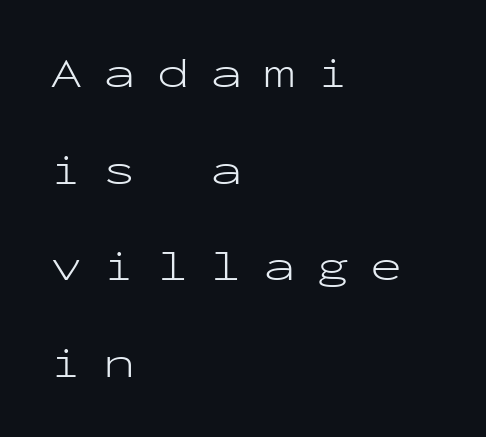
The image shows 43 px light, wide sans-serif type, upright, monospaced; set left-aligned, loose line spacing (2.25x), unusually wide letter spacing (+0.49 em), not underlined; low stroke contrast and a medium x-height.
